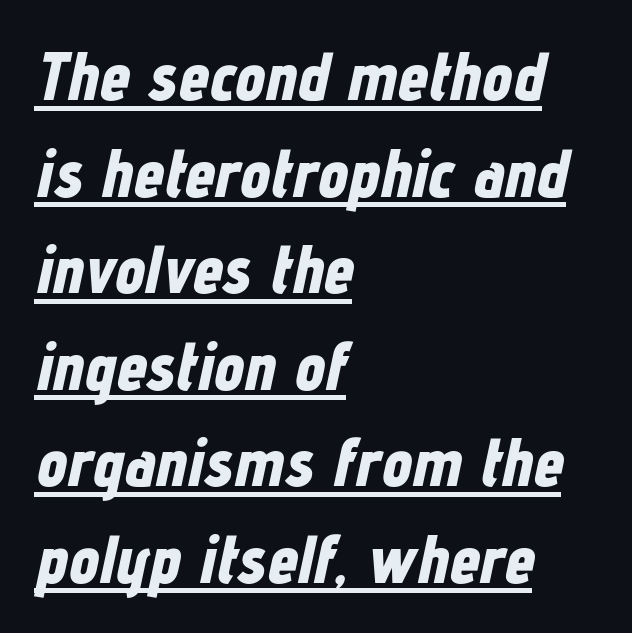
The image shows 68 px bold, condensed type, italic (leaning right); set left-aligned, normal line spacing (1.42x), normal letter spacing, underlined; low stroke contrast and a medium x-height.
